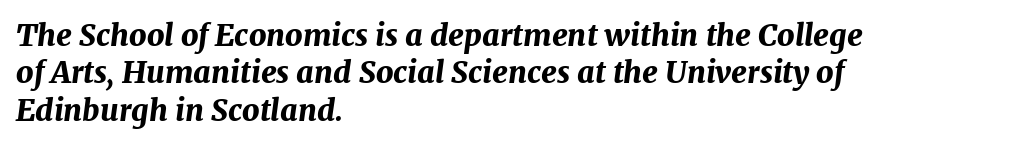
Note the varied advance widths — an 'i' is clearly narrower than an 'm'. Set as a true bold cut, around the 700 mark. Letters rest on an invisible, unmarked baseline. Looking at the ascenders, they clearly lean.
